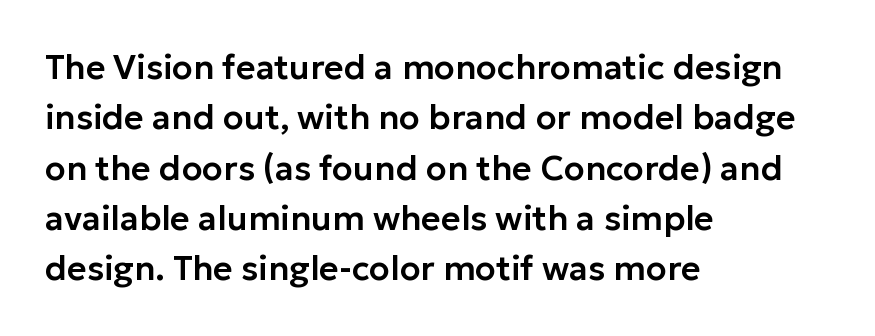
{"serif": "no", "italic": "no", "width": "normal", "stroke_contrast": "low", "x_height": "medium", "monospaced": "no", "underline": "no", "align": "left", "line_spacing": "normal", "line_spacing_ratio": 1.48, "letter_spacing": "normal", "letter_spacing_em": 0.0, "glyph_px": 34}
